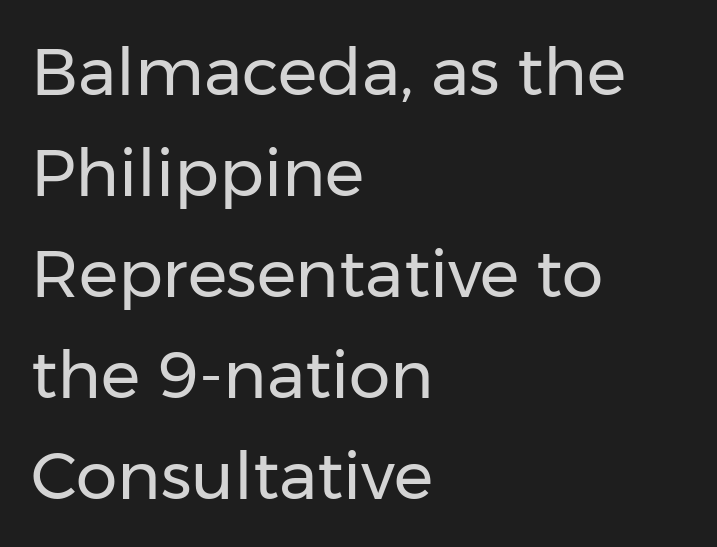
The image shows 66 px regular-weight sans-serif type, upright; set left-aligned, normal line spacing (1.53x), normal letter spacing, not underlined; low stroke contrast and a medium x-height.
